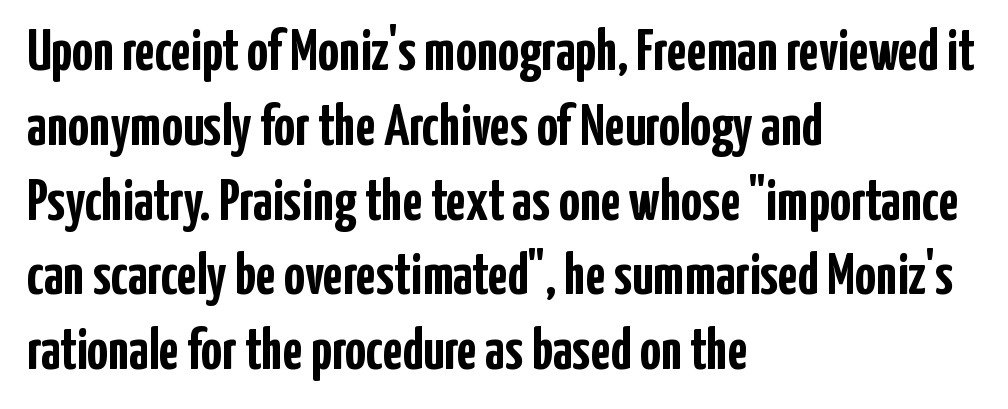
Q: Is the text bold? A: Yes.
Q: Is the text italic (slanted)? A: No, it is upright.
Q: Is the typeface a serif or a sans-serif typeface? A: Sans-serif.
Q: Is the text underlined? A: No.
Q: How is the paragraph aligned? A: Left-aligned.
Q: Is the spacing between letters normal or unusually wide? A: Normal.
Q: Is the spacing between lines tight, normal or loose? A: Normal.
Q: Width (condensed, normal, or wide)? A: Condensed.
Q: Stroke contrast? A: Low.
Q: x-height? A: Medium.
Q: Monospaced? A: No.
